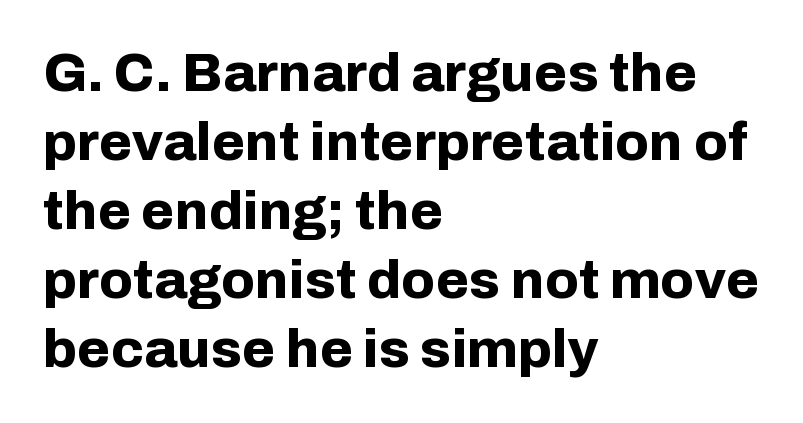
This is sans-serif lettering, the kind often seen on screens and signage. The font is running at its bold setting. The font's upright variant was chosen for this text. Varying glyph widths throughout — classic text-font behaviour.
